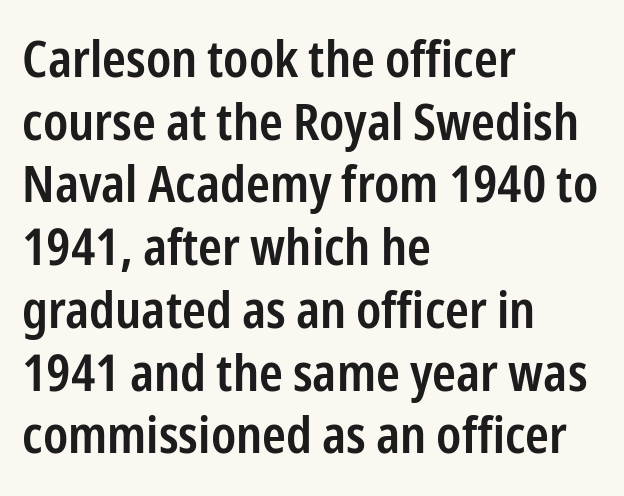
Reading down the block, your eye returns to a fixed left position each line. Regarding serifs, this sample does without them. The face used here is proportionally spaced, like ordinary book or web type. If you drew a line through each stem, it would be perfectly vertical. A bare baseline throughout the passage.
